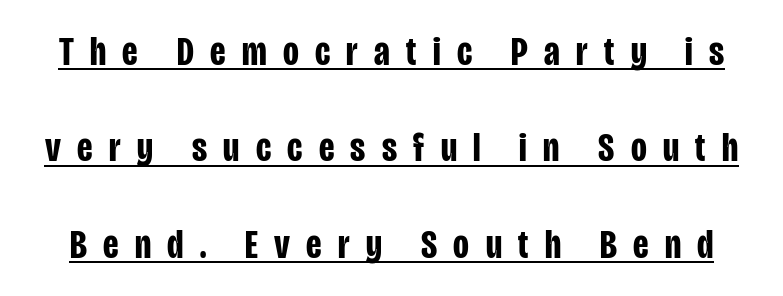
The sample has been set heavy, in full bold. Ascenders rise straight up at ninety degrees. Glance below the letters and you will spot a drawn line. Successive baselines arrive slowly, with a big drop between each.
